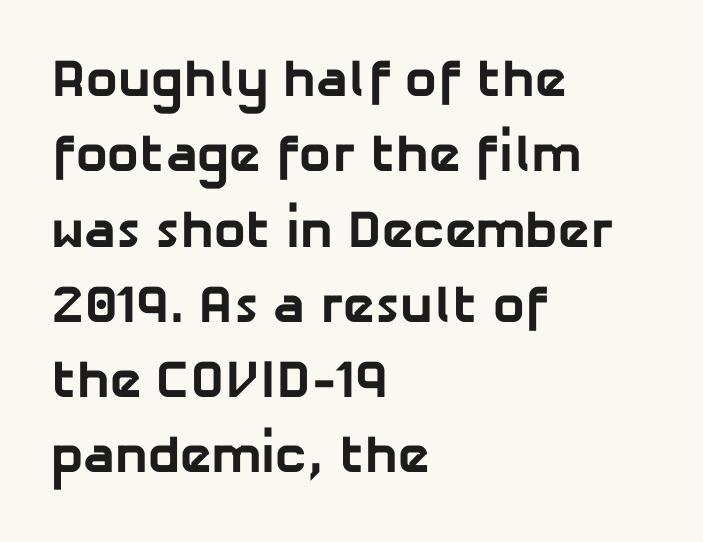
The image shows 53 px bold sans-serif type; set left-aligned, normal line spacing (1.42x), normal letter spacing, not underlined; low stroke contrast and a medium x-height.
